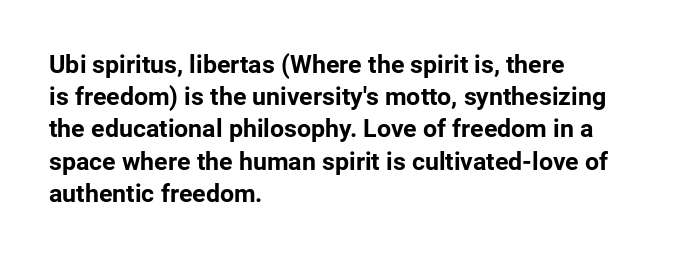
The lines sit at an ordinary, default distance from one another. Italic? Not at all — the glyphs are vertical. This rendering leaves character spacing at its baseline value. A student would call this left alignment; a typographer would say flush left, rag right.
